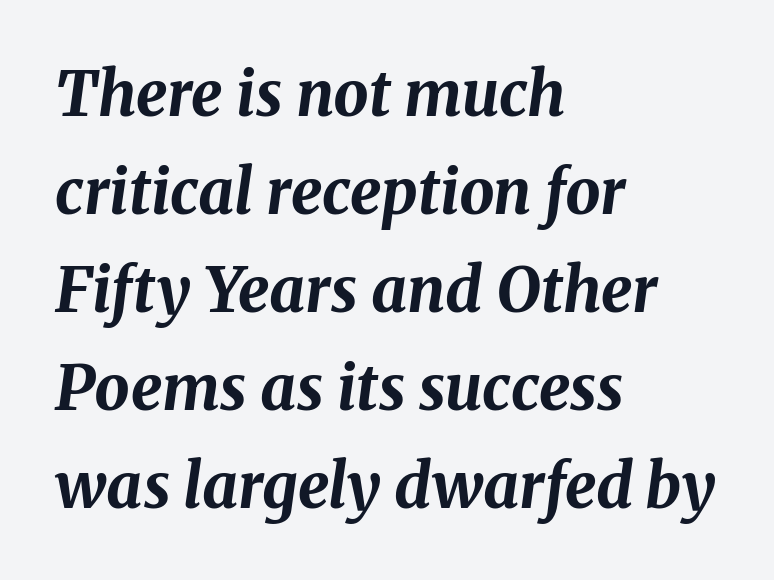
{"italic": "yes", "lean": "right", "slant_degrees": 8, "bold": "yes", "weight": "bold", "width": "normal", "stroke_contrast": "medium", "x_height": "medium", "monospaced": "no", "underline": "no", "align": "left", "line_spacing": "normal", "line_spacing_ratio": 1.58, "letter_spacing": "normal", "letter_spacing_em": 0.0, "glyph_px": 62}
